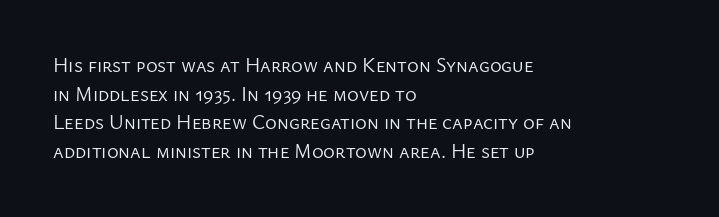
Q: Is the text bold? A: No.
Q: Is the text italic (slanted)? A: No, it is upright.
Q: Is the text underlined? A: No.
Q: How is the paragraph aligned? A: Left-aligned.
Q: Is the spacing between letters normal or unusually wide? A: Normal.
Q: Is the spacing between lines tight, normal or loose? A: Normal.
